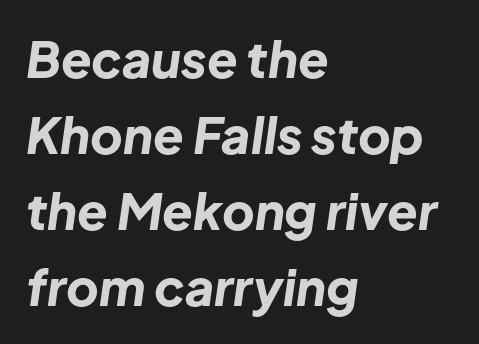
The image shows 50 px bold type, italic (leaning right); set left-aligned, normal line spacing (1.52x), normal letter spacing, not underlined; low stroke contrast and a medium x-height.
